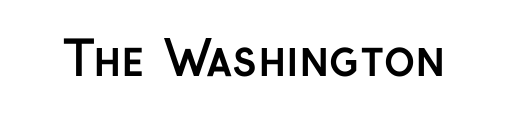
{"serif": "no", "italic": "no", "bold": "yes", "weight": "semibold", "width": "normal", "stroke_contrast": "low", "x_height": "medium", "monospaced": "no", "underline": "no", "letter_spacing": "normal", "letter_spacing_em": 0.0, "glyph_px": 47}
